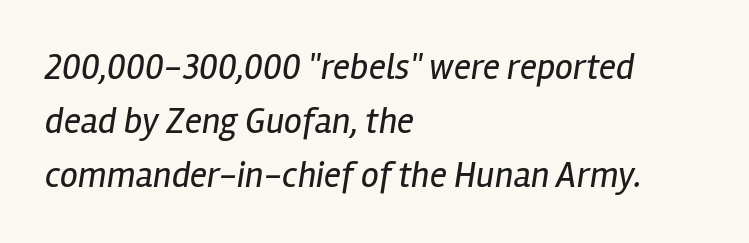
Q: Is the text bold? A: No.
Q: Is the text italic (slanted)? A: Yes, it leans right by about 12 degrees.
Q: Is the text underlined? A: No.
Q: How is the paragraph aligned? A: Left-aligned.
Q: Is the spacing between letters normal or unusually wide? A: Normal.
Q: Is the spacing between lines tight, normal or loose? A: Normal.
Q: Width (condensed, normal, or wide)? A: Condensed.
Q: Stroke contrast? A: Low.
Q: x-height? A: Medium.
Q: Monospaced? A: No.
